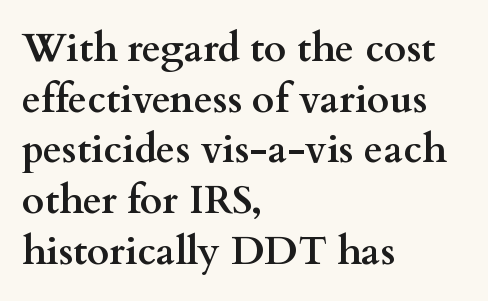
The image shows 39 px semibold, wide serif type, upright; set left-aligned, normal line spacing (1.3x), normal letter spacing, not underlined; medium stroke contrast and a small x-height.
